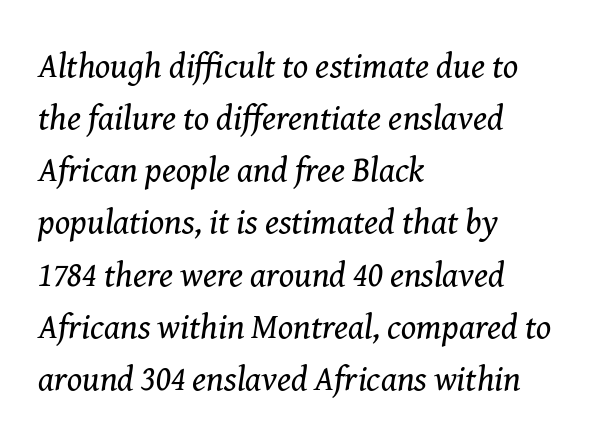
The image shows 35 px regular-weight serif type, italic (leaning right); set left-aligned, normal line spacing (1.49x), normal letter spacing, not underlined; medium stroke contrast and a medium x-height.
